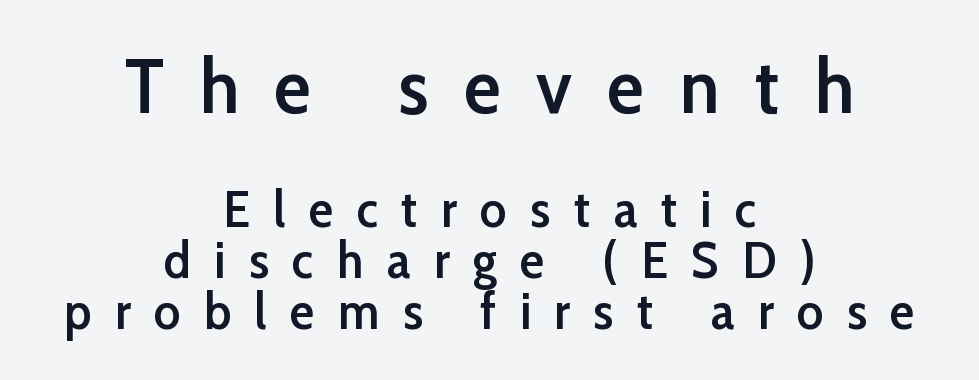
The image shows 77 px semibold sans-serif type, upright; set centered, tight line spacing (1.0x), unusually wide letter spacing (+0.46 em), not underlined; the first (top) block is 1.51x larger; low stroke contrast and a medium x-height.
